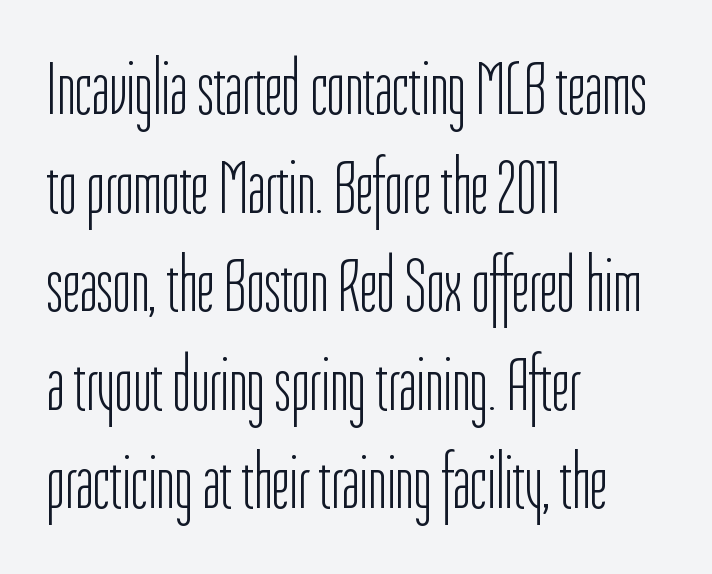
The image shows 77 px light, condensed sans-serif type, upright; set left-aligned, normal line spacing (1.28x), normal letter spacing, not underlined; low stroke contrast and a medium x-height.
